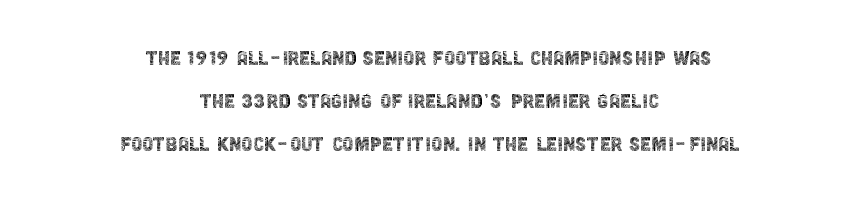
The image shows 25 px text type, upright; set centered, line spacing 1.73x, normal letter spacing, not underlined.
